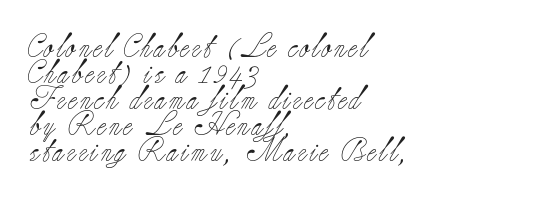
The image shows 24 px text type; set left-aligned, tight line spacing (1.08x), not underlined.
